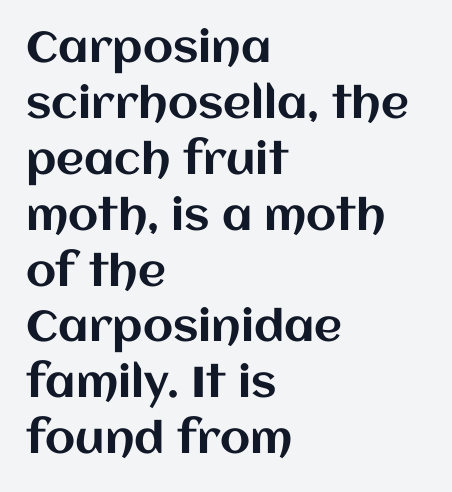
Q: Is the text italic (slanted)? A: No, it is upright.
Q: Is the text underlined? A: No.
Q: How is the paragraph aligned? A: Left-aligned.
Q: Is the spacing between letters normal or unusually wide? A: Normal.
Q: Is the spacing between lines tight, normal or loose? A: Normal.
Q: Width (condensed, normal, or wide)? A: Normal.
Q: Stroke contrast? A: Medium.
Q: x-height? A: Large.
Q: Monospaced? A: No.
